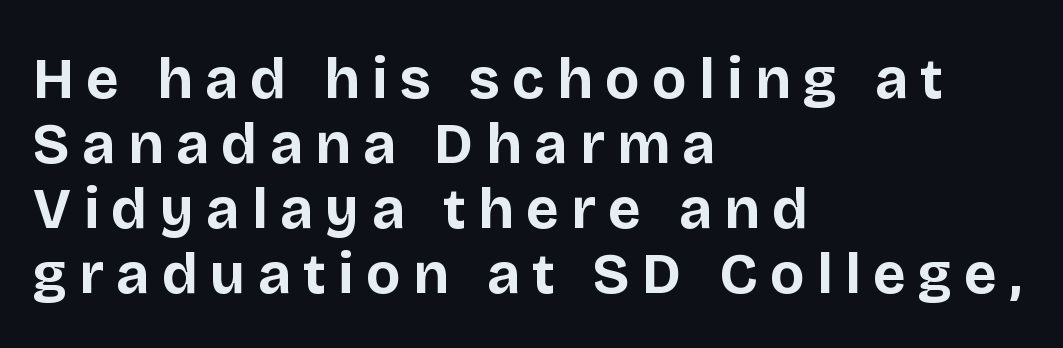
The image shows 57 px bold sans-serif type, upright; set left-aligned, tight line spacing (1.14x), unusually wide letter spacing (+0.22 em), not underlined; low stroke contrast and a large x-height.
